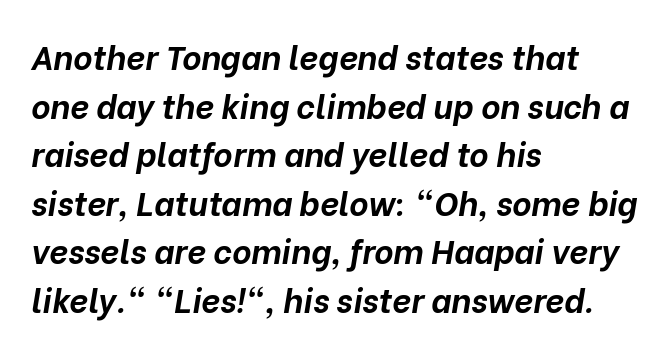
The image shows 33 px bold type, italic (leaning right); set left-aligned, normal line spacing (1.47x), normal letter spacing, not underlined; low stroke contrast and a medium x-height.
